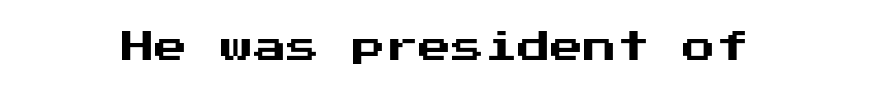
You can tell it's not italic because the verticals are truly vertical. Rule under the text: the space is simply empty. This sample uses plain, unmodified letter spacing. Font category for this specimen: sans-serif.
